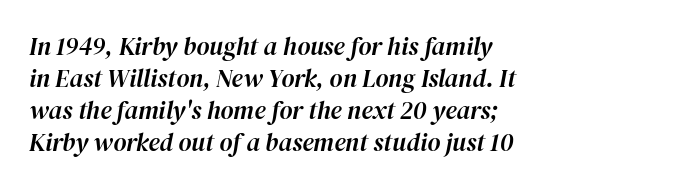
There is no visible air inserted between adjacent glyphs. All the whitespace from short lines collects on the right. Rows of type keep a routine distance in the vertical direction. Check under the words: just untouched page. This sample uses an oblique cut, with every glyph tilted off the vertical.
